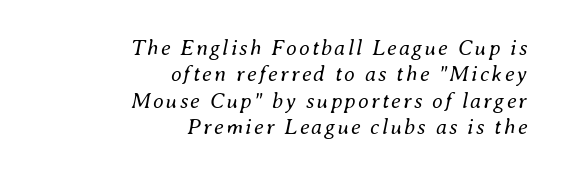
Q: Is the text bold? A: No.
Q: Is the text italic (slanted)? A: Yes, it leans right by about 8 degrees.
Q: Is the text underlined? A: No.
Q: How is the paragraph aligned? A: Right-aligned.
